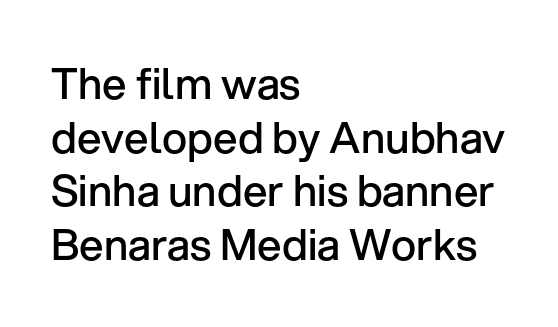
The image shows 43 px semibold sans-serif type, upright; set left-aligned, normal line spacing (1.25x), normal letter spacing, not underlined; low stroke contrast and a medium x-height.
